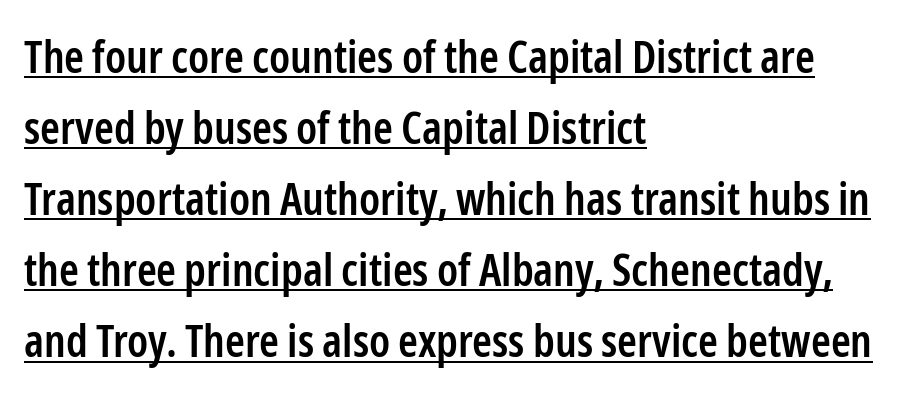
The image shows 45 px semibold, condensed sans-serif type, upright; set left-aligned, normal line spacing (1.58x), normal letter spacing, underlined; low stroke contrast and a medium x-height.
